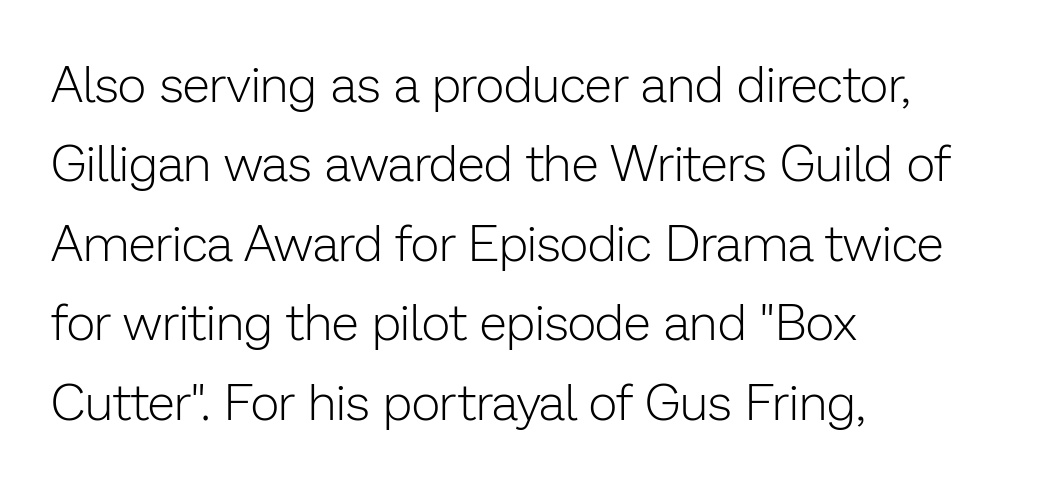
Each letter keeps its own natural width here, so spacing adapts to shape. This is sans-serif lettering, the kind often seen on screens and signage. The font sits on the lighter half of the weight spectrum, regular included. Italic? Not at all — the glyphs are vertical. The leading is moderate, giving the passage an even texture. Casual observation: everything's shoved over to the left.
